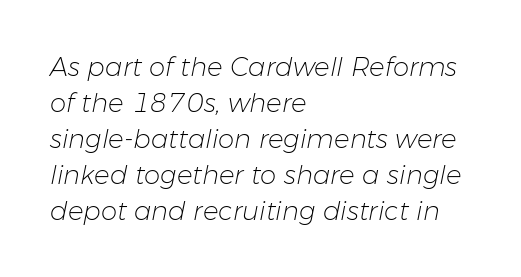
{"italic": "yes", "lean": "right", "slant_degrees": 11, "bold": "no", "underline": "no", "align": "left", "line_spacing": "normal", "line_spacing_ratio": 1.38, "letter_spacing": "normal", "letter_spacing_em": 0.0, "glyph_px": 26}
